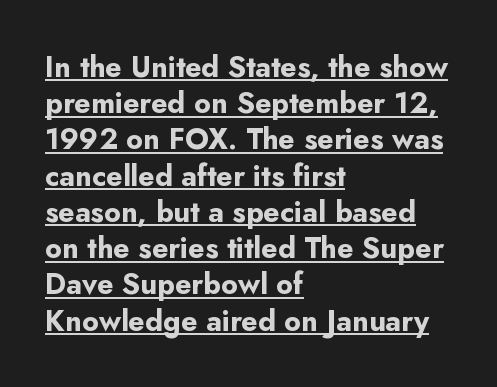
Q: Is the text bold? A: Yes.
Q: Is the text italic (slanted)? A: No, it is upright.
Q: Is the typeface a serif or a sans-serif typeface? A: Sans-serif.
Q: Is the text underlined? A: Yes.
Q: How is the paragraph aligned? A: Left-aligned.
Q: Is the spacing between letters normal or unusually wide? A: Normal.
Q: Is the spacing between lines tight, normal or loose? A: Normal.
Q: Width (condensed, normal, or wide)? A: Normal.
Q: Stroke contrast? A: Low.
Q: x-height? A: Small.
Q: Monospaced? A: No.
